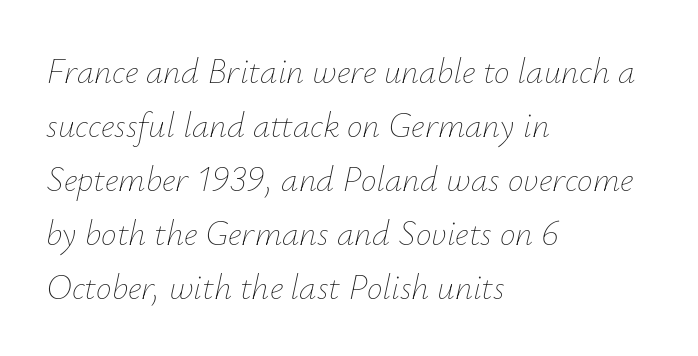
The image shows 35 px thin type, italic (leaning right); set left-aligned, normal line spacing (1.54x), normal letter spacing, not underlined; low stroke contrast and a small x-height.
